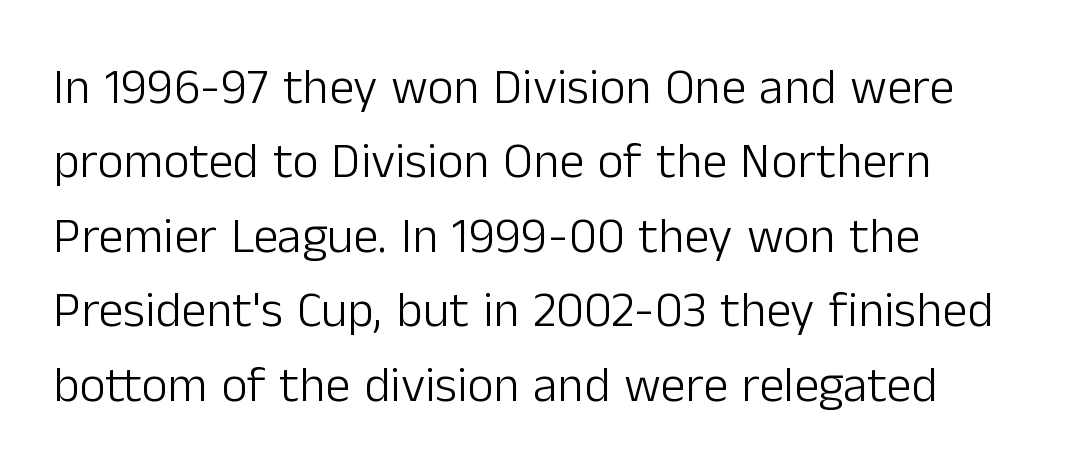
{"serif": "no", "italic": "no", "bold": "no", "weight": "light", "width": "normal", "stroke_contrast": "low", "x_height": "medium", "monospaced": "no", "underline": "no", "align": "left", "line_spacing": "normal", "line_spacing_ratio": 1.49, "letter_spacing": "normal", "letter_spacing_em": 0.0, "glyph_px": 50}
